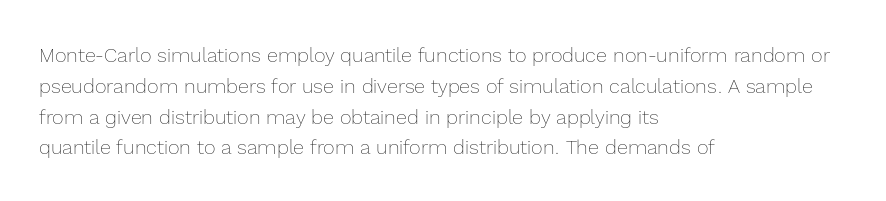
Unmarked baselines from the first word to the last. Between one letter and the next there's only the usual sliver of space. Left-aligned paragraph, ragged on the right. Compared with typical paragraphs, the rows here are spaced about the same. It's the straight-up-and-down kind of type.
